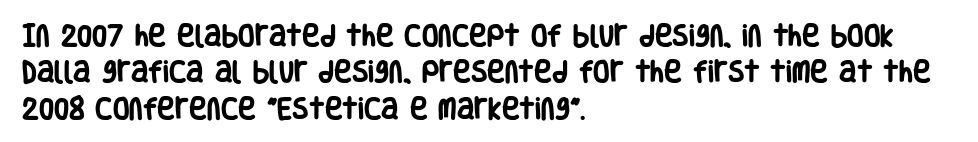
{"italic": "no", "bold": "yes", "underline": "no", "align": "left", "line_spacing": "normal", "line_spacing_ratio": 1.52, "letter_spacing": "normal", "letter_spacing_em": 0.0, "glyph_px": 24}
